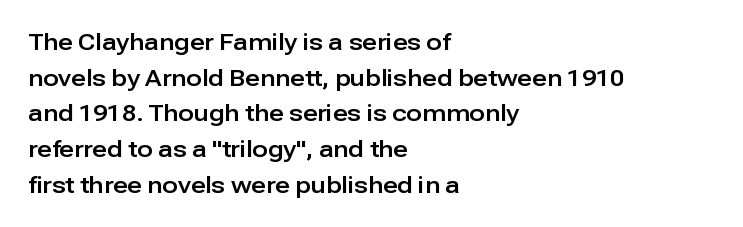
Every row of glyphs begins at an identical x-position on the left. The passage shown has conventional tracking throughout. A typesetter would mark this as roman, not italic. Letters rest on an invisible, unmarked baseline. In terms of leading, this rendering sits right in the middle.
